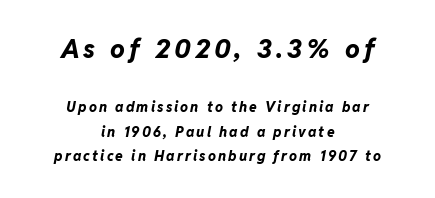
Q: Is the text bold? A: Yes.
Q: Is the text italic (slanted)? A: Yes, it leans right by about 11 degrees.
Q: Is the text underlined? A: No.
Q: How is the paragraph aligned? A: Centered.
Q: Which block of text is set in a larger size, the first (top) or the second (bottom)? A: The first (top) one.
